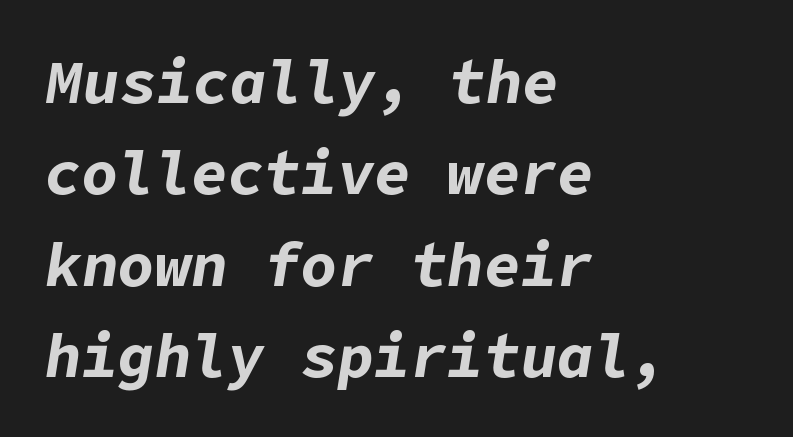
{"italic": "yes", "lean": "right", "slant_degrees": 9, "bold": "yes", "weight": "bold", "width": "normal", "stroke_contrast": "low", "x_height": "medium", "underline": "no", "align": "left", "line_spacing": "normal", "line_spacing_ratio": 1.5, "letter_spacing": "normal", "letter_spacing_em": 0.0, "glyph_px": 61}
